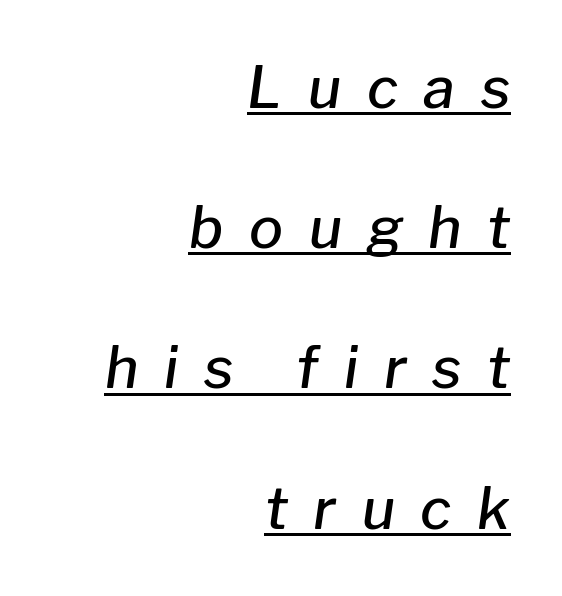
{"italic": "yes", "lean": "right", "slant_degrees": 8, "bold": "semi", "weight": "semibold", "width": "normal", "stroke_contrast": "low", "x_height": "medium", "monospaced": "no", "underline": "yes", "align": "right", "line_spacing": "loose", "line_spacing_ratio": 2.46, "letter_spacing": "wide", "letter_spacing_em": 0.45, "glyph_px": 57}
